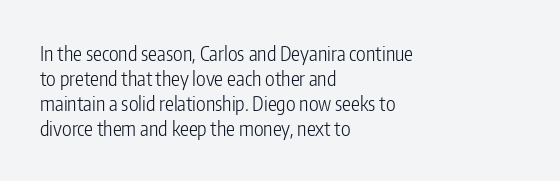
Q: Is the text bold? A: No.
Q: Is the text italic (slanted)? A: No, it is upright.
Q: Is the text underlined? A: No.
Q: How is the paragraph aligned? A: Left-aligned.
Q: Is the spacing between letters normal or unusually wide? A: Normal.
Q: Is the spacing between lines tight, normal or loose? A: Normal.
